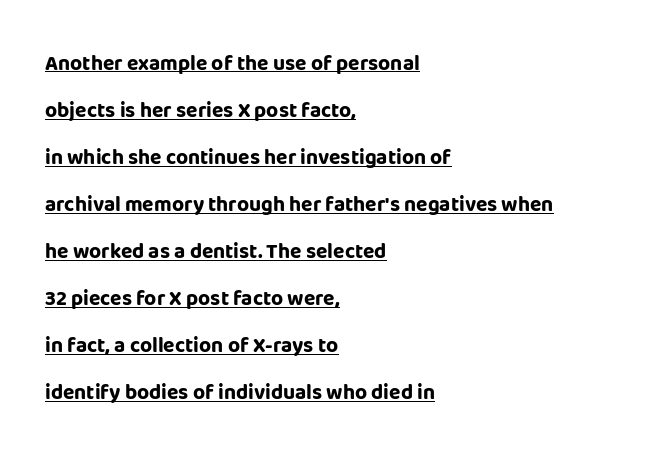
Q: Is the text bold? A: Yes.
Q: Is the text italic (slanted)? A: No, it is upright.
Q: Is the text underlined? A: Yes.
Q: How is the paragraph aligned? A: Left-aligned.
Q: Is the spacing between letters normal or unusually wide? A: Normal.
Q: Is the spacing between lines tight, normal or loose? A: Loose.
